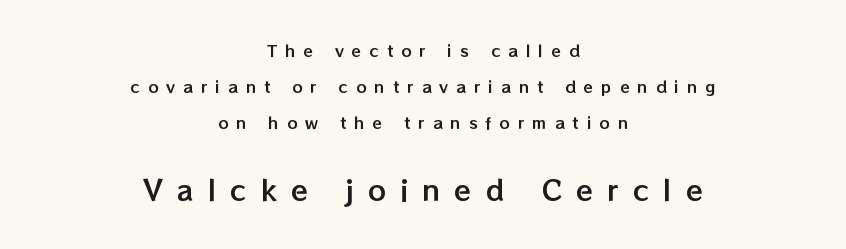
The image shows 28 px text type, upright; set centered, loose line spacing (2.25x), unusually wide letter spacing (+0.5 em), not underlined; the second (bottom) block is 1.75x larger; low stroke contrast and a medium x-height.
